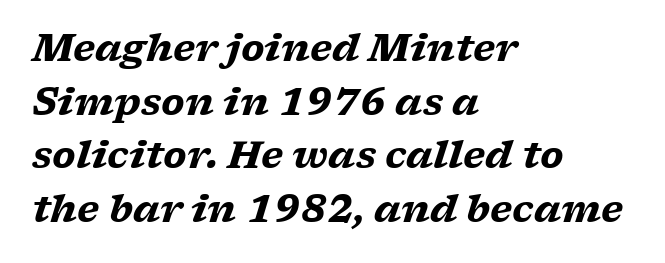
Q: Is the text bold? A: Yes.
Q: Is the text italic (slanted)? A: Yes, it leans right by about 17 degrees.
Q: Is the typeface a serif or a sans-serif typeface? A: Serif.
Q: Is the text underlined? A: No.
Q: How is the paragraph aligned? A: Left-aligned.
Q: Is the spacing between letters normal or unusually wide? A: Normal.
Q: Is the spacing between lines tight, normal or loose? A: Normal.
Q: Width (condensed, normal, or wide)? A: Wide.
Q: Stroke contrast? A: Low.
Q: x-height? A: Medium.
Q: Monospaced? A: No.
